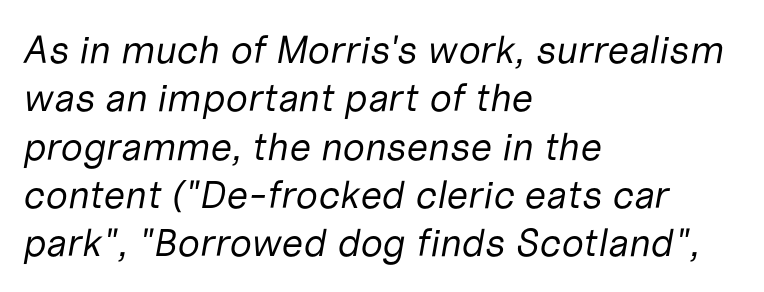
The image shows 39 px regular-weight type, italic (leaning right); set left-aligned, line spacing 1.24x, normal letter spacing, not underlined; low stroke contrast and a medium x-height.
